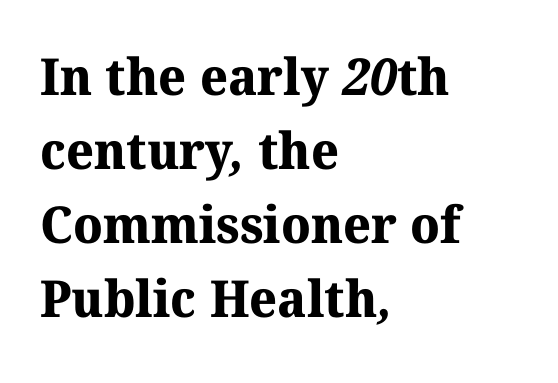
Q: Is the text bold? A: Yes.
Q: Is the typeface a serif or a sans-serif typeface? A: Serif.
Q: Is the text underlined? A: No.
Q: How is the paragraph aligned? A: Left-aligned.
Q: Is the spacing between letters normal or unusually wide? A: Normal.
Q: Is the spacing between lines tight, normal or loose? A: Normal.
Q: Width (condensed, normal, or wide)? A: Normal.
Q: Stroke contrast? A: Medium.
Q: x-height? A: Medium.
Q: Monospaced? A: No.
